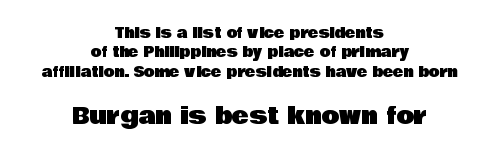
{"italic": "no", "underline": "no", "align": "center", "line_spacing": "normal", "line_spacing_ratio": 1.38, "letter_spacing": "normal", "letter_spacing_em": 0.0, "larger_block": "second", "size_ratio": 1.64, "glyph_px": 23}
